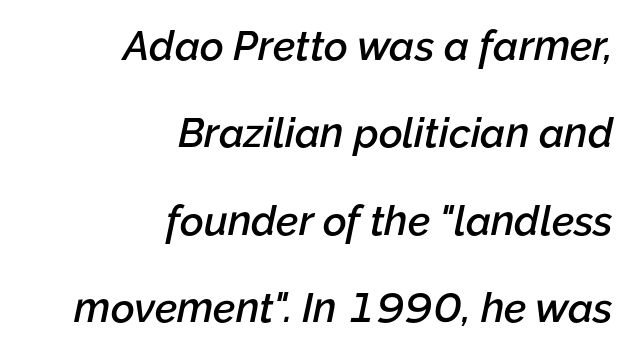
The image shows 41 px semibold type, italic (leaning right); set right-aligned, loose line spacing (2.13x), normal letter spacing, not underlined; low stroke contrast and a medium x-height.
